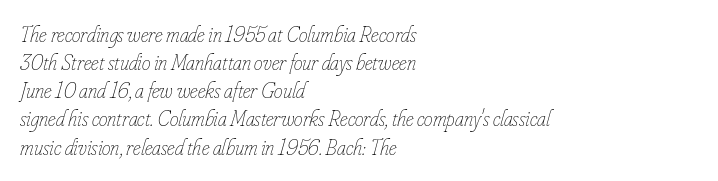
Where is the straight margin? On the left. Descenders hang freely into open space. How would I describe the line gaps? Plain and ordinary. You can tell it's italic because the verticals aren't actually vertical.
